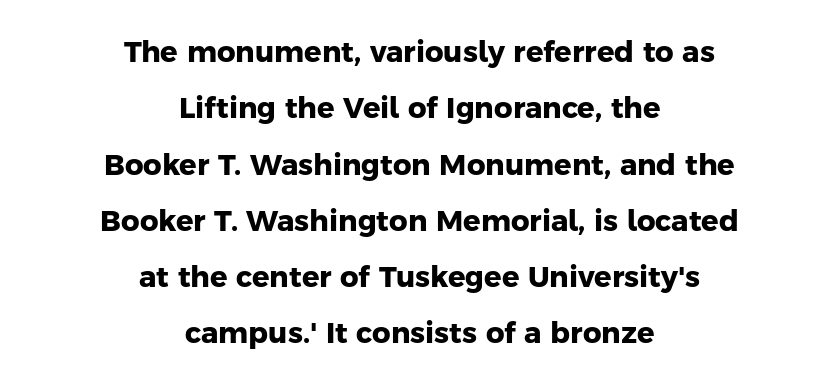
Q: Is the text bold? A: Yes.
Q: Is the typeface a serif or a sans-serif typeface? A: Sans-serif.
Q: Is the text underlined? A: No.
Q: How is the paragraph aligned? A: Centered.
Q: Is the spacing between letters normal or unusually wide? A: Normal.
Q: Is the spacing between lines tight, normal or loose? A: Loose.
Q: Width (condensed, normal, or wide)? A: Normal.
Q: Stroke contrast? A: Low.
Q: x-height? A: Medium.
Q: Monospaced? A: No.
